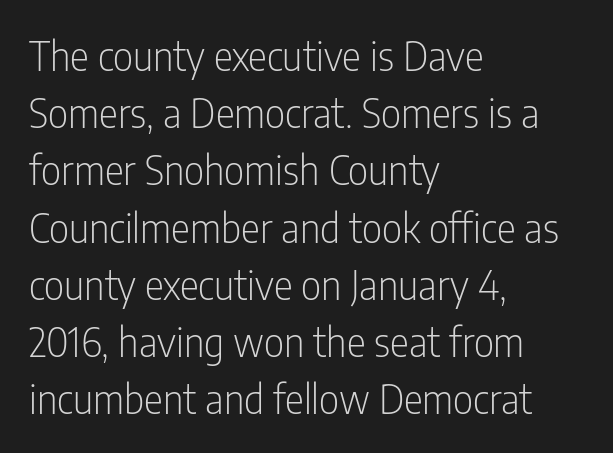
A typesetter would call this proportional, since set widths differ per character. The vertical gap from one line to the next is medium. The rendering anchors every line to the left-hand side. Spacing between characters is what you'd get straight out of the box.
